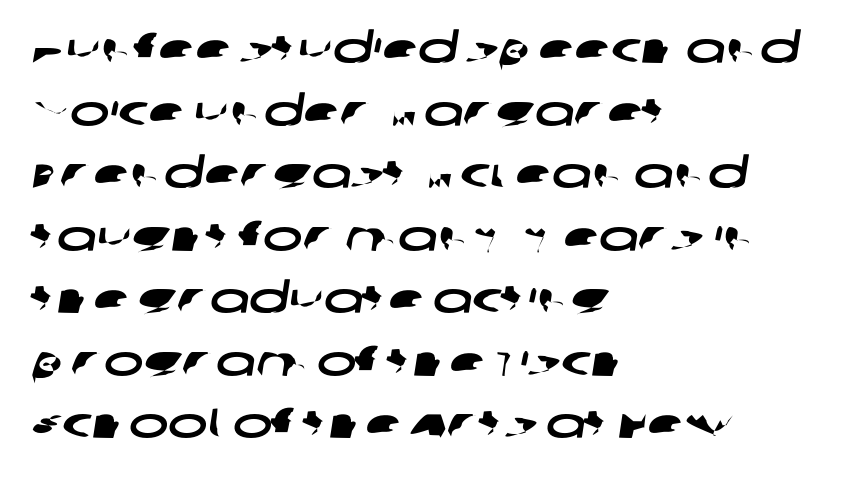
Q: Is the typeface a serif or a sans-serif typeface? A: Sans-serif.
Q: Is the text underlined? A: No.
Q: How is the paragraph aligned? A: Left-aligned.
Q: Is the spacing between letters normal or unusually wide? A: Normal.
Q: Is the spacing between lines tight, normal or loose? A: Normal.
Q: Width (condensed, normal, or wide)? A: Wide.
Q: Stroke contrast? A: Low.
Q: x-height? A: Large.
Q: Monospaced? A: No.
